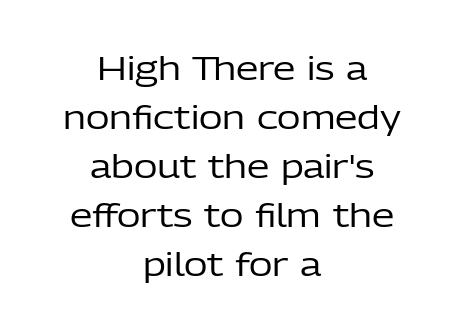
{"serif": "no", "italic": "no", "bold": "no", "weight": "regular", "width": "normal", "stroke_contrast": "low", "x_height": "medium", "monospaced": "no", "underline": "no", "align": "center", "line_spacing": "normal", "line_spacing_ratio": 1.53, "letter_spacing": "normal", "letter_spacing_em": 0.0, "glyph_px": 32}
